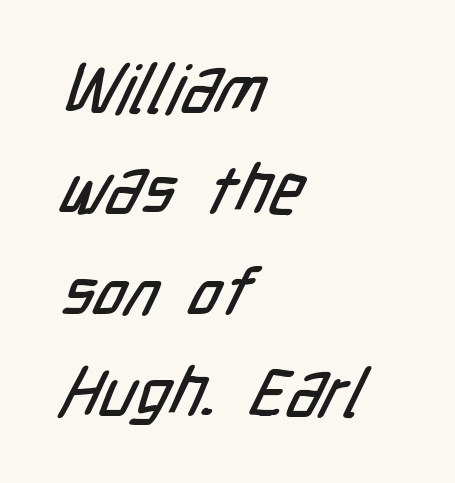
The image shows 68 px condensed sans-serif type; set left-aligned, normal line spacing (1.49x), normal letter spacing, not underlined; low stroke contrast and a medium x-height.
